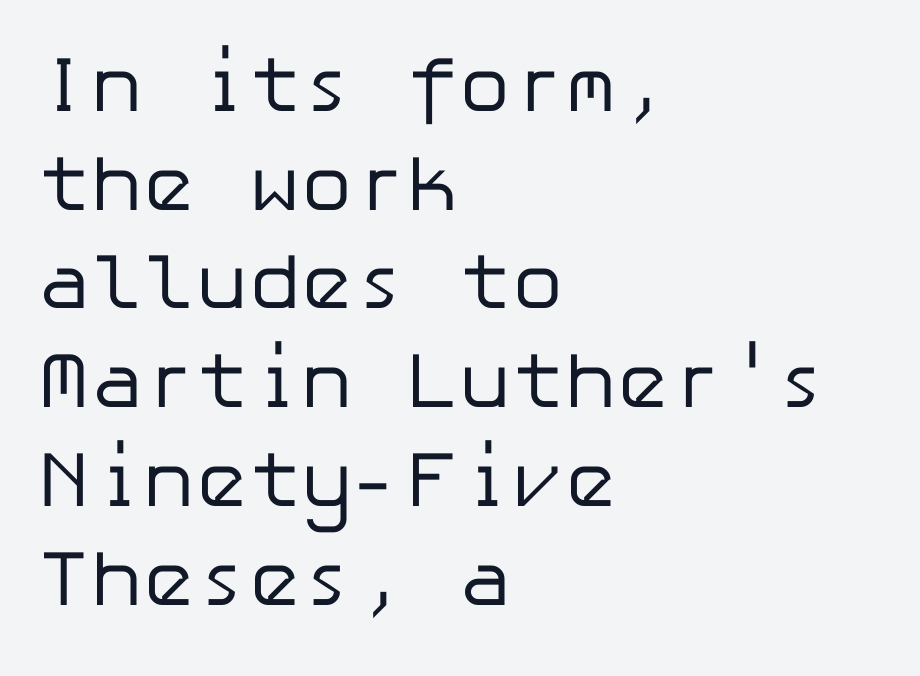
Q: Is the text bold? A: No.
Q: Is the text italic (slanted)? A: No, it is upright.
Q: Is the typeface a serif or a sans-serif typeface? A: Sans-serif.
Q: Is the text underlined? A: No.
Q: How is the paragraph aligned? A: Left-aligned.
Q: Is the spacing between letters normal or unusually wide? A: Normal.
Q: Is the spacing between lines tight, normal or loose? A: Normal.
Q: Width (condensed, normal, or wide)? A: Normal.
Q: Stroke contrast? A: Low.
Q: x-height? A: Medium.
